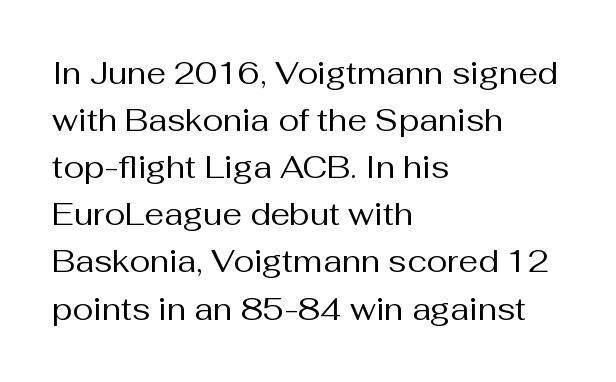
Looks like regular typesetting: each glyph gets only the width it needs. Regarding leading, the lines here are spaced in the standard way. This rendering employs a face without finishing strokes, i.e., a sans-serif. Each line starts at the same left margin while the right side varies. Inter-character spacing is left at the font's built-in metrics.
